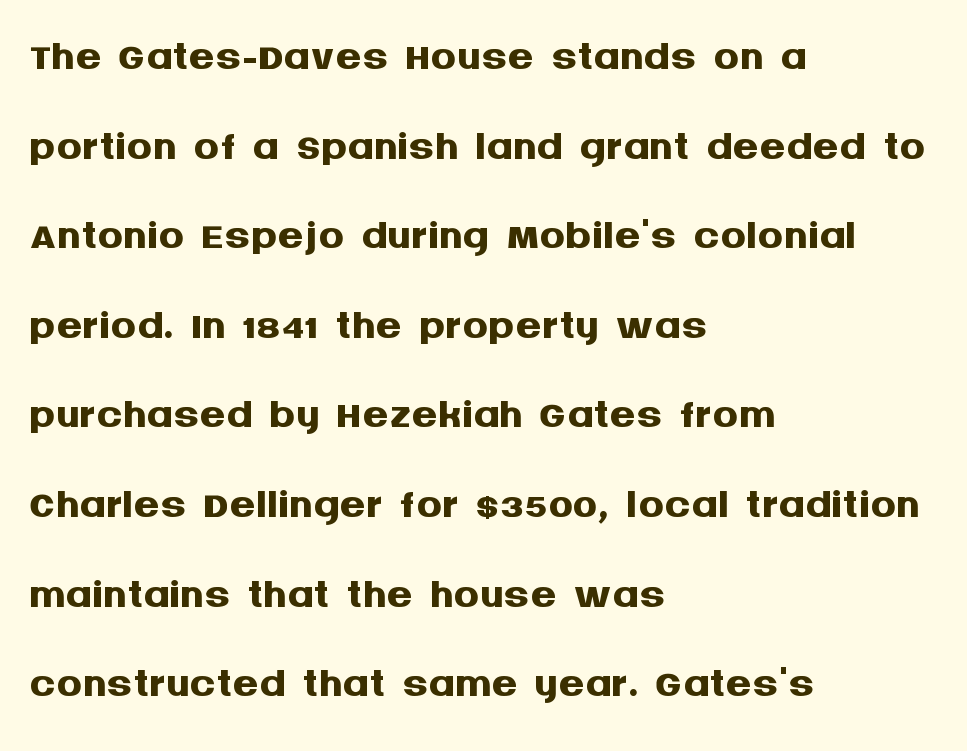
The image shows 64 px semibold sans-serif type, upright; set left-aligned, normal line spacing (1.4x), normal letter spacing, not underlined; medium stroke contrast and a large x-height.
